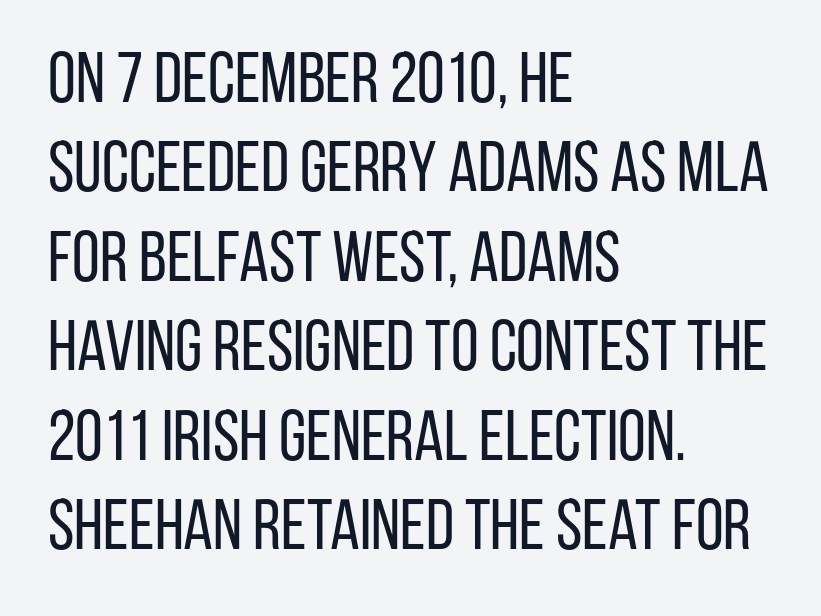
The image shows 71 px regular-weight, condensed sans-serif type, upright; set left-aligned, normal line spacing (1.26x), normal letter spacing, not underlined; low stroke contrast and a large x-height.
